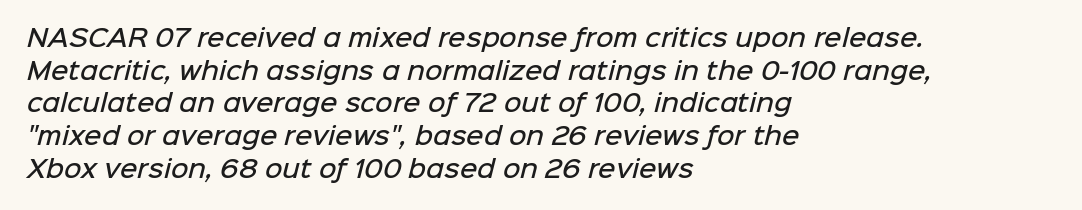
The image shows 24 px text type; set left-aligned, normal line spacing (1.36x), normal letter spacing, not underlined.
